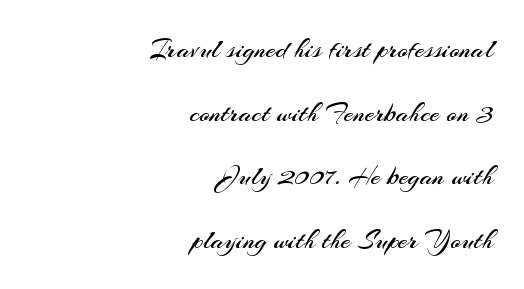
This rendering features lettering with no underline. Reading down the column, the eye jumps a long way to each next line. Notice how the passage keeps a crisp vertical edge on the right only. Regarding serifs, this sample does without them. No extra tracking has been applied to these lines.
